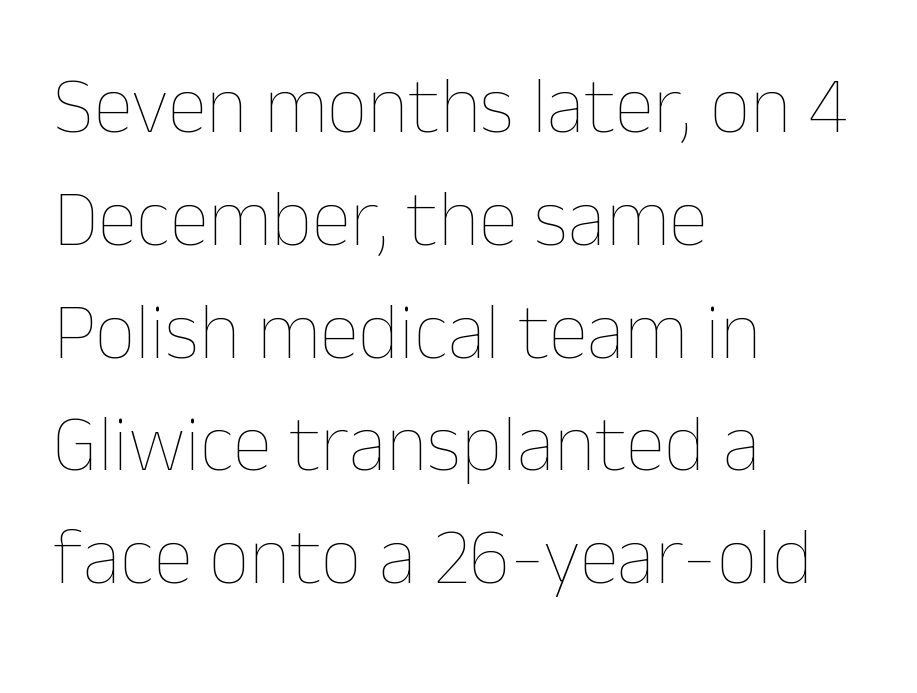
Characters remain perfectly vertical along every line. Beneath every word, the page is bare. Weight: regular or lighter. These lines are rendered in a variable-pitch font. Does extra space separate the letters? No, they use regular spacing.
